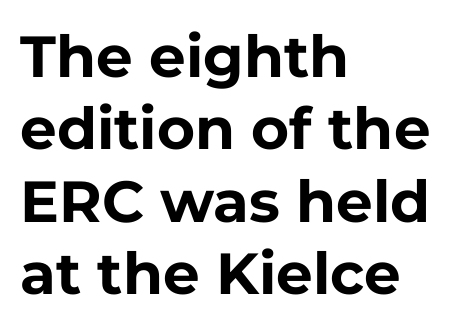
{"serif": "no", "italic": "no", "bold": "yes", "weight": "bold", "width": "normal", "stroke_contrast": "low", "x_height": "medium", "monospaced": "no", "underline": "no", "align": "left", "line_spacing": "normal", "line_spacing_ratio": 1.25, "letter_spacing": "normal", "letter_spacing_em": 0.0, "glyph_px": 58}
